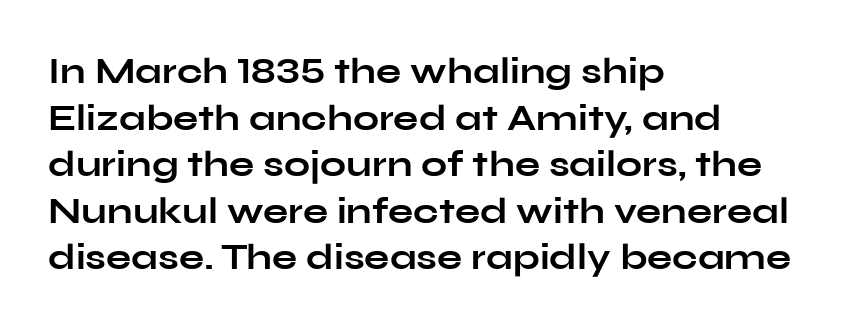
The image shows 37 px bold, wide sans-serif type, upright; set left-aligned, normal line spacing (1.26x), normal letter spacing, not underlined; low stroke contrast and a medium x-height.
